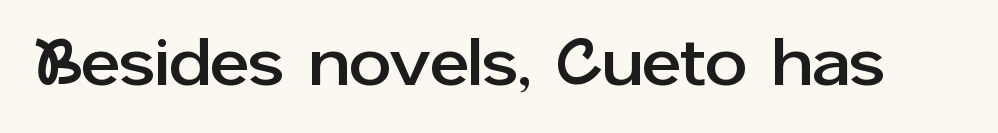
{"serif": "no", "italic": "no", "width": "normal", "stroke_contrast": "low", "x_height": "medium", "monospaced": "no", "underline": "no", "letter_spacing": "normal", "letter_spacing_em": 0.0, "glyph_px": 67}
